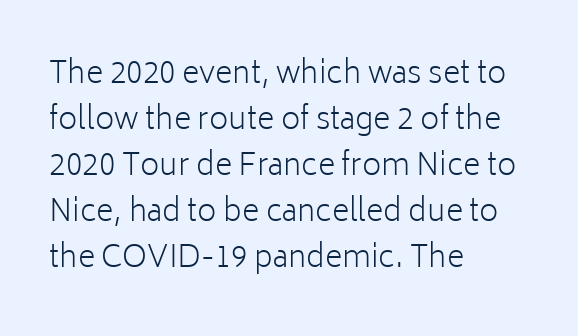
{"serif": "no", "italic": "no", "bold": "no", "weight": "light", "width": "normal", "stroke_contrast": "low", "x_height": "medium", "monospaced": "no", "underline": "no", "align": "left", "line_spacing": "normal", "line_spacing_ratio": 1.53, "letter_spacing": "normal", "letter_spacing_em": 0.0, "glyph_px": 30}
